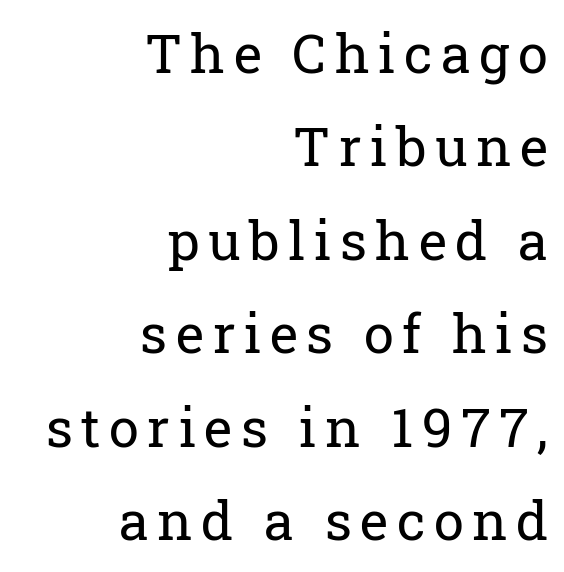
In terms of letterform style, serifs are clearly present. Where is the straight margin? On the right. Rendered with straight, roman letterforms. Any mark beneath the type? The region is blank.
